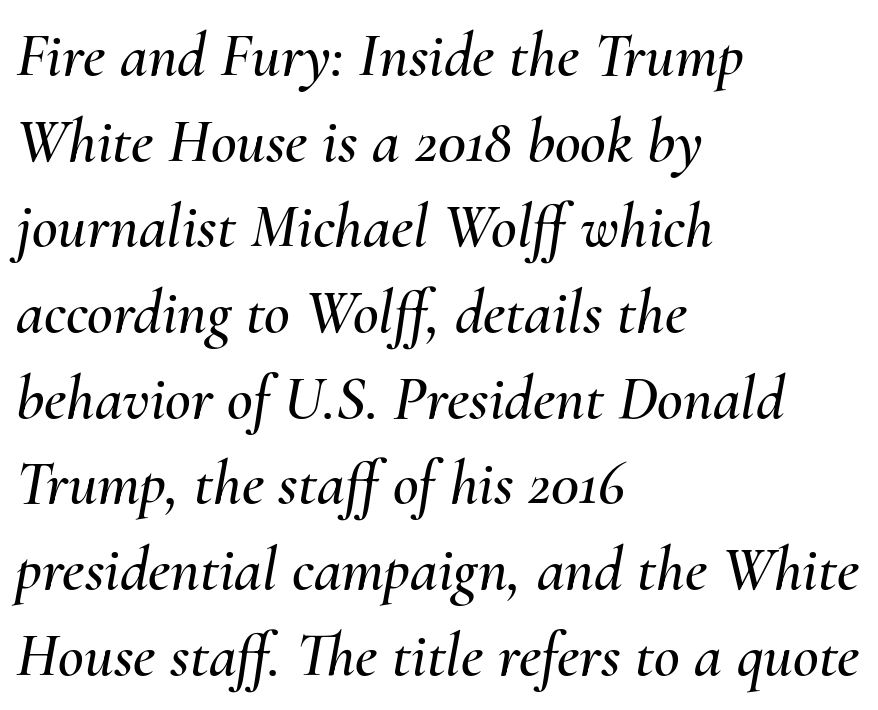
{"italic": "yes", "lean": "right", "slant_degrees": 10, "width": "normal", "stroke_contrast": "medium", "x_height": "small", "monospaced": "no", "underline": "no", "align": "left", "line_spacing": "normal", "line_spacing_ratio": 1.36, "letter_spacing": "normal", "letter_spacing_em": 0.0, "glyph_px": 63}
